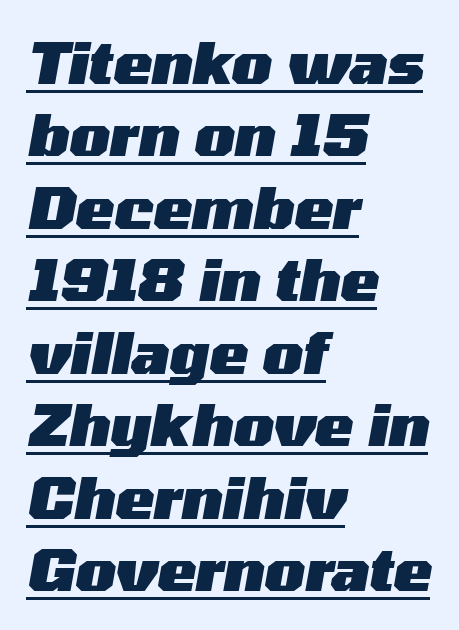
The image shows 58 px heavy, wide type, italic (leaning right); set left-aligned, normal line spacing (1.25x), normal letter spacing, underlined; medium stroke contrast and a medium x-height.
